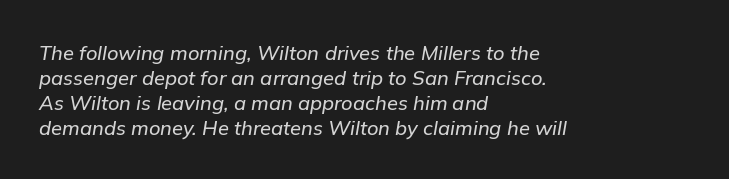
{"italic": "yes", "lean": "right", "slant_degrees": 9, "underline": "no", "align": "left", "line_spacing": "normal", "line_spacing_ratio": 1.25, "letter_spacing": "normal", "letter_spacing_em": 0.0, "glyph_px": 20}
